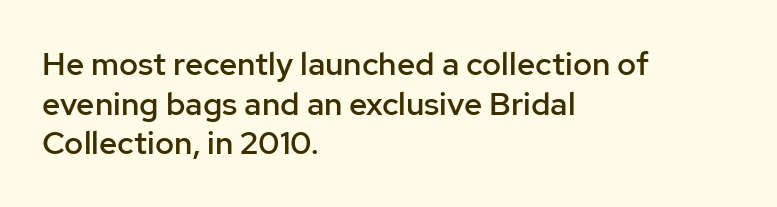
{"serif": "no", "italic": "no", "bold": "semi", "weight": "semibold", "width": "normal", "stroke_contrast": "low", "x_height": "medium", "monospaced": "no", "underline": "no", "align": "left", "line_spacing_ratio": 1.24, "letter_spacing": "normal", "letter_spacing_em": 0.0, "glyph_px": 32}
